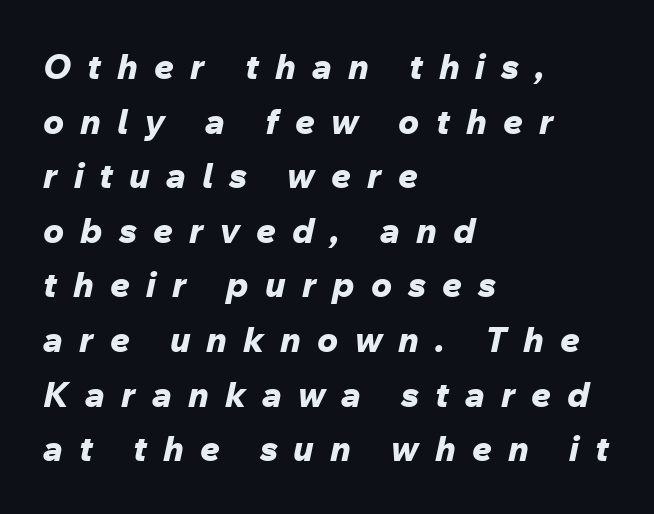
{"italic": "yes", "lean": "right", "slant_degrees": 12, "bold": "yes", "weight": "bold", "width": "normal", "stroke_contrast": "low", "x_height": "medium", "monospaced": "no", "underline": "no", "align": "left", "line_spacing": "normal", "line_spacing_ratio": 1.56, "letter_spacing": "wide", "letter_spacing_em": 0.46, "glyph_px": 35}
